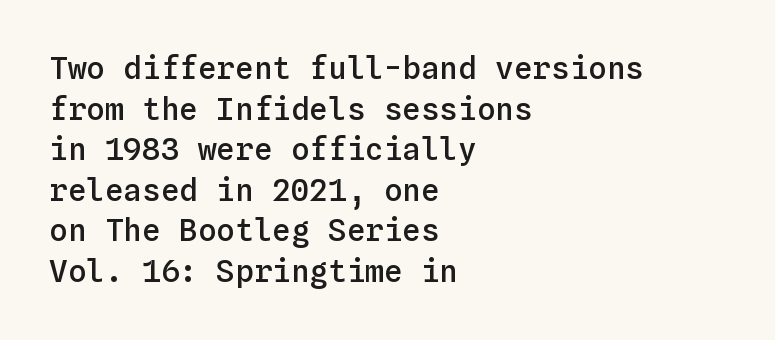
{"italic": "no", "bold": "semi", "weight": "semibold", "width": "normal", "stroke_contrast": "low", "x_height": "medium", "monospaced": "yes", "underline": "no", "align": "left", "line_spacing": "normal", "line_spacing_ratio": 1.31, "letter_spacing": "normal", "letter_spacing_em": 0.0, "glyph_px": 31}
